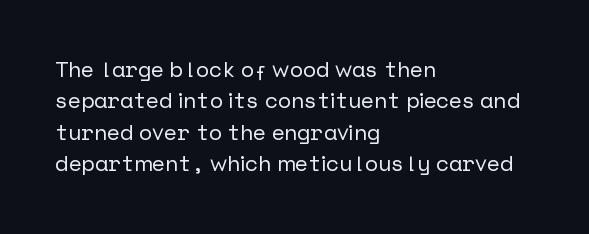
The image shows 22 px text type, upright; set left-aligned, normal line spacing (1.43x), normal letter spacing, not underlined.
